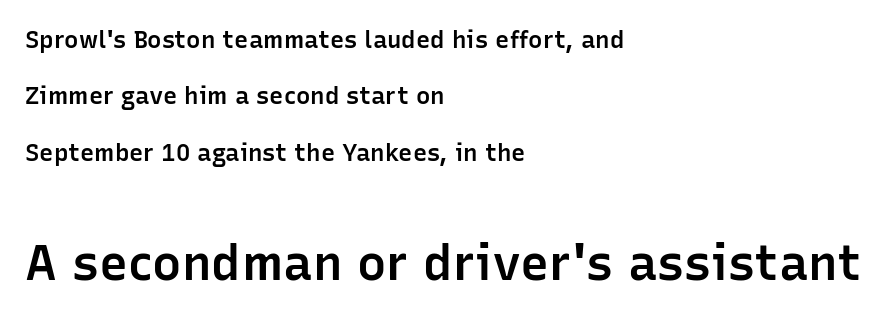
The space beneath each line is pristine and unruled. The rendering anchors every line to the left-hand side. Visually, the bottom section dominates because its glyphs are scaled up. Varying glyph widths throughout — classic text-font behaviour. Note: no serifs on the glyphs.
